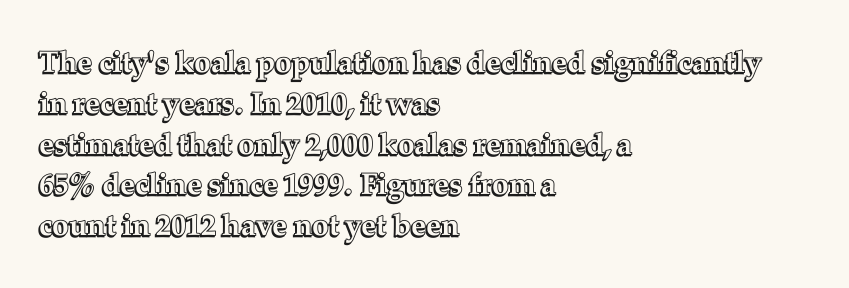
The image shows 30 px text type, upright; set left-aligned, normal line spacing (1.36x), normal letter spacing, not underlined; a medium x-height.
